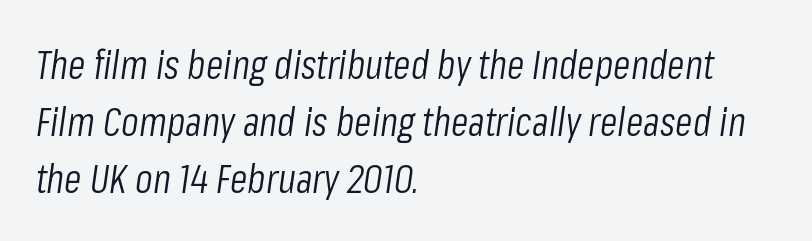
The image shows 40 px light, condensed type, italic (leaning right); set left-aligned, normal line spacing (1.42x), normal letter spacing, not underlined; low stroke contrast and a medium x-height.
